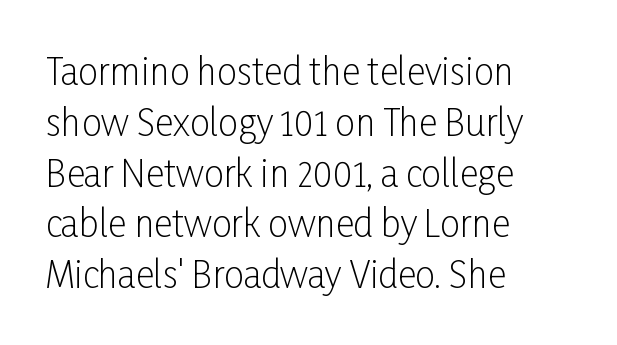
{"serif": "no", "italic": "no", "bold": "no", "weight": "light", "width": "condensed", "stroke_contrast": "low", "x_height": "medium", "monospaced": "no", "underline": "no", "align": "left", "line_spacing": "normal", "line_spacing_ratio": 1.41, "letter_spacing": "normal", "letter_spacing_em": 0.0, "glyph_px": 36}
